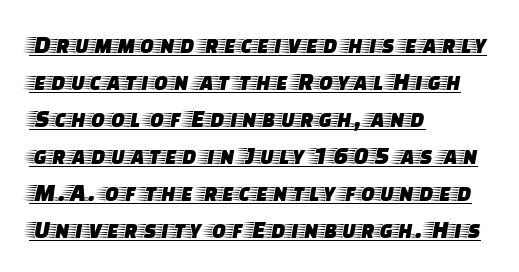
The image shows 26 px text type; set left-aligned, normal line spacing (1.42x), normal letter spacing, underlined.
